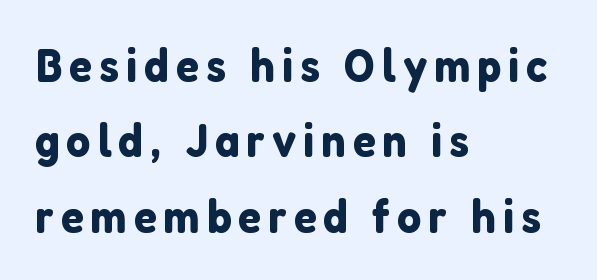
{"serif": "no", "italic": "no", "width": "normal", "stroke_contrast": "low", "x_height": "medium", "monospaced": "no", "underline": "no", "align": "left", "line_spacing": "normal", "line_spacing_ratio": 1.57, "glyph_px": 48}
